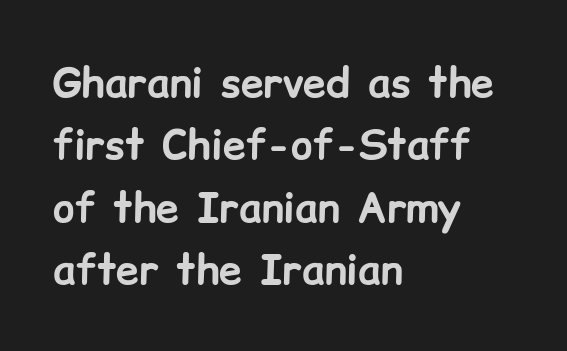
{"serif": "no", "italic": "no", "bold": "yes", "weight": "bold", "width": "normal", "stroke_contrast": "low", "x_height": "medium", "monospaced": "no", "underline": "no", "align": "left", "line_spacing": "normal", "line_spacing_ratio": 1.52, "letter_spacing": "normal", "letter_spacing_em": 0.0, "glyph_px": 41}
